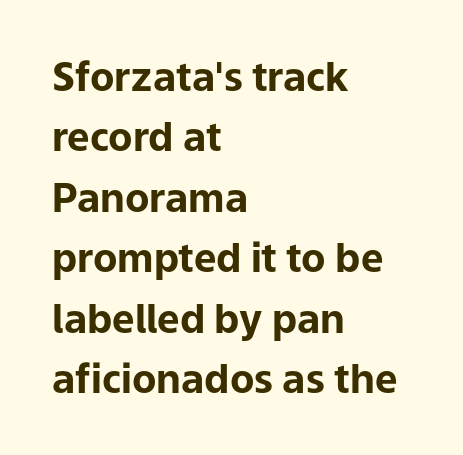
The rendering keeps characters at their native spacing. Thick stems and heavy bowls — unmistakably bold. The rag falls on the right side of this text block. Character widths vary here, with narrow letters taking less room than wide ones.
